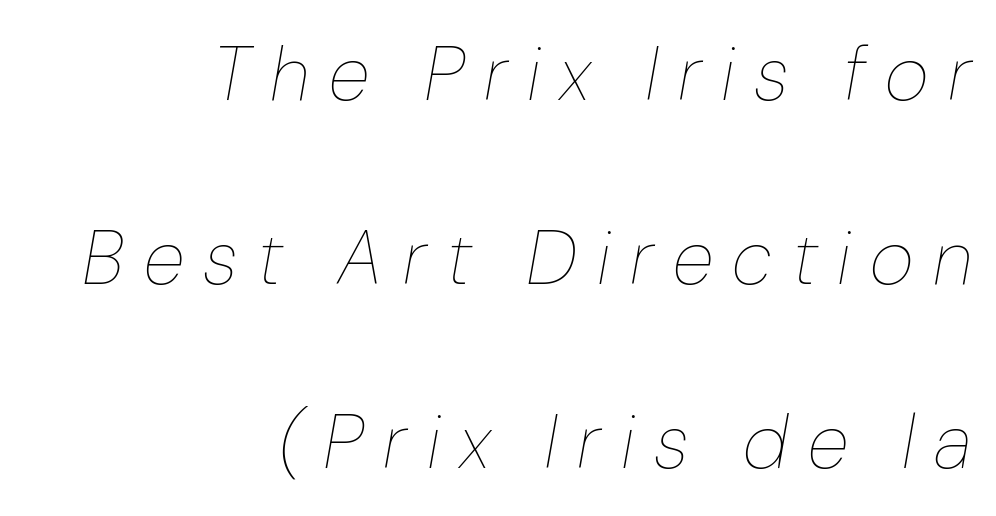
The strip under each line holds only bare page. Vertical spacing — loose. Between one letter and the next there's a generous, obvious gap. Spacing verdict: proportional, widths tailored to each character.
